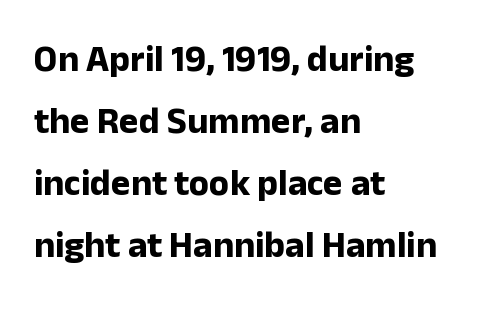
The image shows 37 px bold sans-serif type, upright; set left-aligned, normal line spacing (1.68x), normal letter spacing, not underlined; low stroke contrast and a medium x-height.
